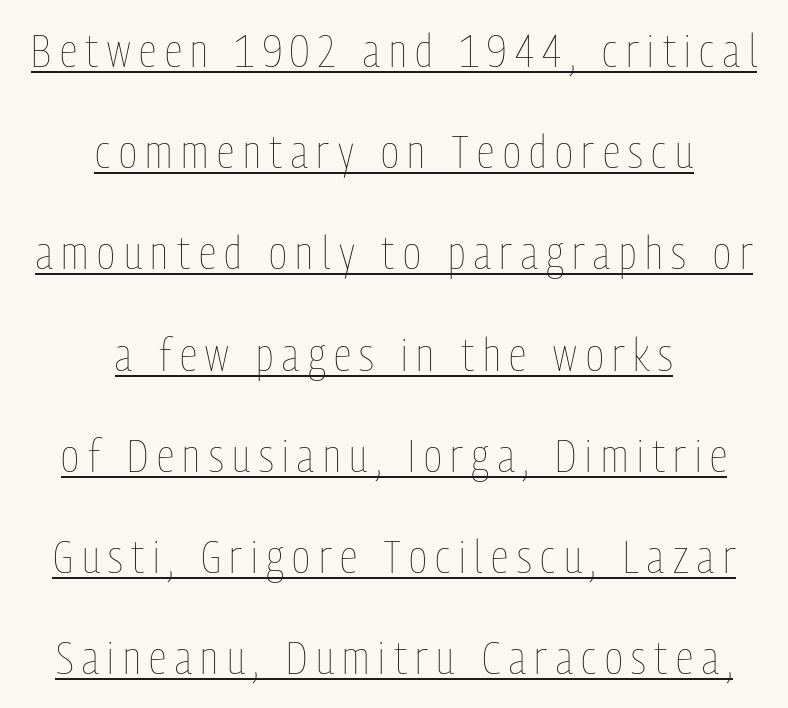
The image shows 46 px thin, condensed type, upright; set centered, loose line spacing (2.2x), underlined; low stroke contrast and a medium x-height.
